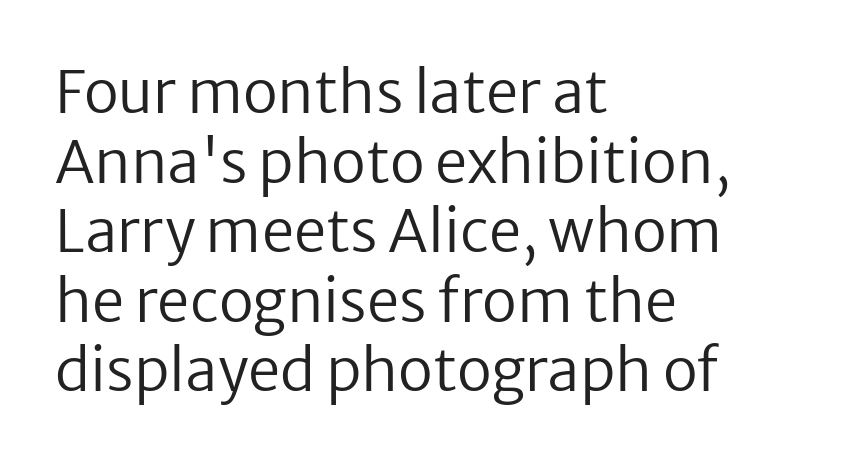
Left-aligned paragraph, ragged on the right. No word sits above an underline. Look at the tracking — it's just the regular setting, nothing added. Type style note: lacks serifs. Character widths vary here, with narrow letters taking less room than wide ones.
